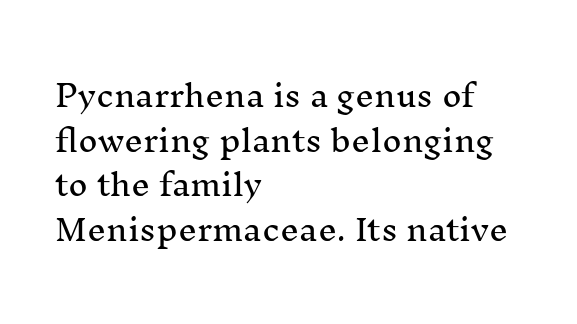
Is this a fixed-width face? No — the glyphs have proportional, varying widths. A normal amount of white space separates one row of letters from the next. Characters follow at the spacing the type designer built in. A bare baseline throughout the passage. Line beginnings align vertically; line endings do not. A roman cut, with each character standing at attention.
